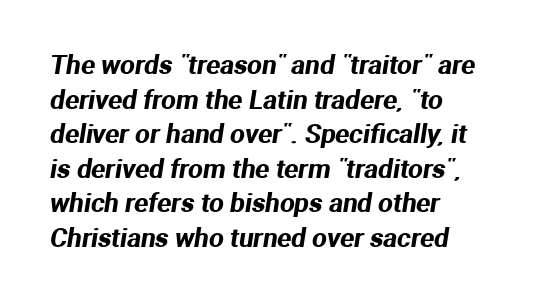
Q: Is the text underlined? A: No.
Q: How is the paragraph aligned? A: Left-aligned.
Q: Is the spacing between letters normal or unusually wide? A: Normal.
Q: Is the spacing between lines tight, normal or loose? A: Normal.
